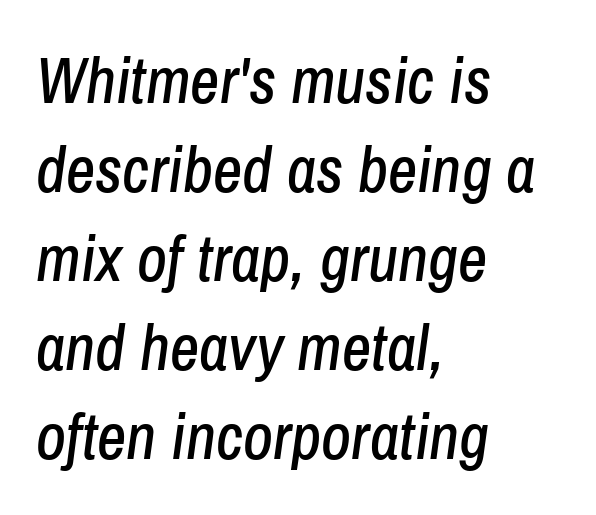
Q: Is the text italic (slanted)? A: Yes, it leans right by about 8 degrees.
Q: Is the text underlined? A: No.
Q: How is the paragraph aligned? A: Left-aligned.
Q: Is the spacing between letters normal or unusually wide? A: Normal.
Q: Is the spacing between lines tight, normal or loose? A: Normal.
Q: Width (condensed, normal, or wide)? A: Condensed.
Q: Stroke contrast? A: Low.
Q: x-height? A: Medium.
Q: Monospaced? A: No.
